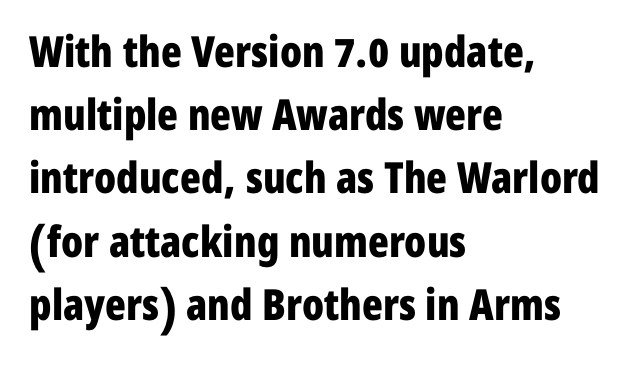
Q: Is the text bold? A: Yes.
Q: Is the text italic (slanted)? A: No, it is upright.
Q: Is the typeface a serif or a sans-serif typeface? A: Sans-serif.
Q: Is the text underlined? A: No.
Q: How is the paragraph aligned? A: Left-aligned.
Q: Is the spacing between letters normal or unusually wide? A: Normal.
Q: Is the spacing between lines tight, normal or loose? A: Normal.
Q: Width (condensed, normal, or wide)? A: Condensed.
Q: Stroke contrast? A: Low.
Q: x-height? A: Medium.
Q: Monospaced? A: No.
